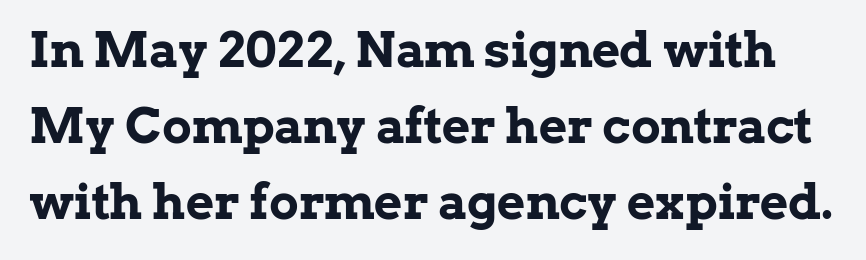
A dark, heavy texture on the line: the type is bold. Glance below the letters and you will spot only blank space. These lines are composed in type with serifs. The rendering uses natural spacing where letterforms have individual widths. In terms of letterspacing, this is plain default setting.
